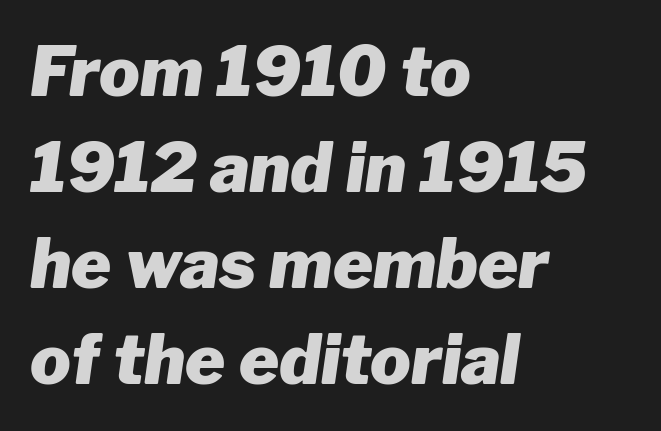
The image shows 68 px heavy type, italic (leaning right); set left-aligned, normal line spacing (1.41x), normal letter spacing, not underlined; low stroke contrast and a medium x-height.
